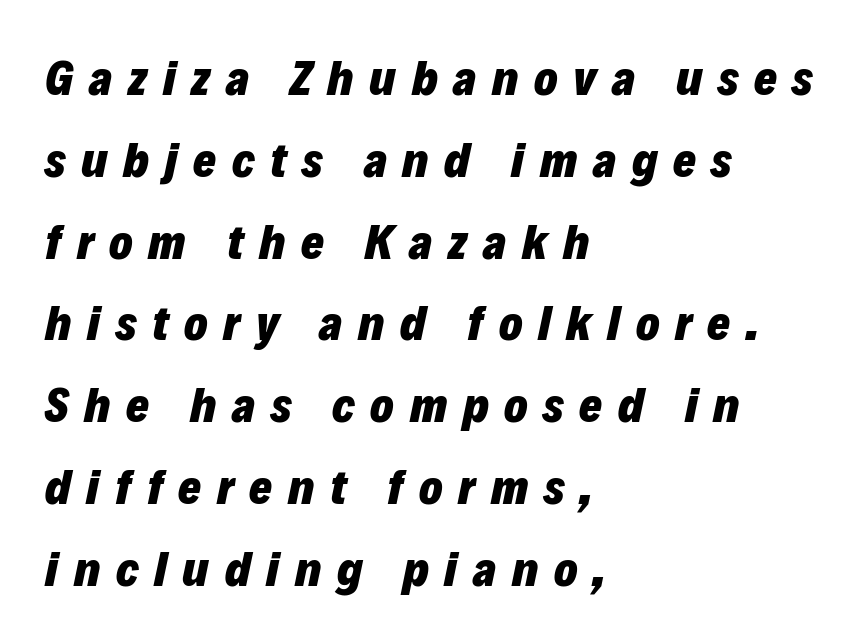
The image shows 49 px heavy type, italic (leaning right); set left-aligned, normal line spacing (1.67x), unusually wide letter spacing (+0.32 em), not underlined; low stroke contrast and a medium x-height.
